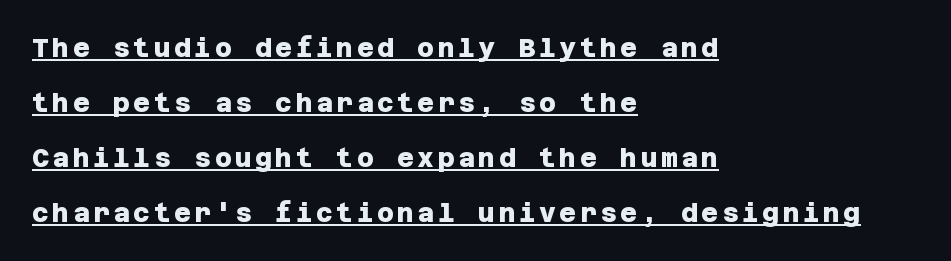
{"bold": "yes", "underline": "yes", "align": "left", "line_spacing": "loose", "line_spacing_ratio": 2.12, "glyph_px": 26}
